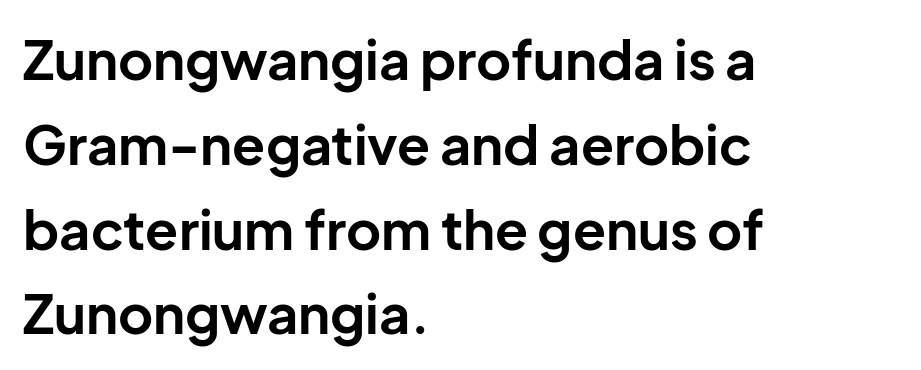
The image shows 54 px bold sans-serif type, upright; set left-aligned, normal line spacing (1.57x), normal letter spacing, not underlined; low stroke contrast and a medium x-height.
